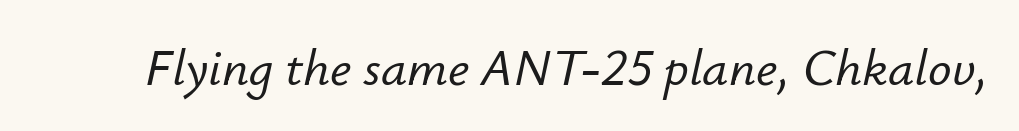
Q: Is the text italic (slanted)? A: Yes, it leans right by about 12 degrees.
Q: Is the text underlined? A: No.
Q: Is the spacing between letters normal or unusually wide? A: Normal.
Q: Width (condensed, normal, or wide)? A: Normal.
Q: Stroke contrast? A: Low.
Q: x-height? A: Small.
Q: Monospaced? A: No.
